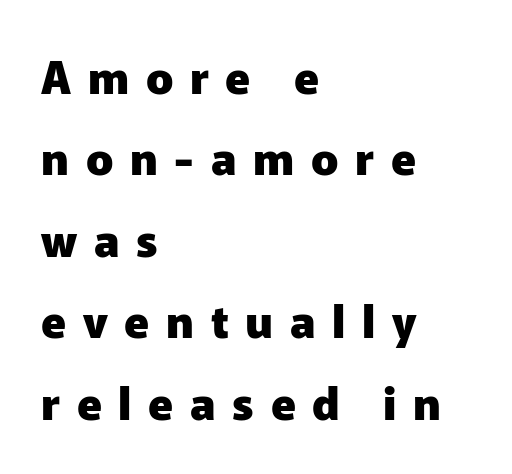
Q: Is the text bold? A: Yes.
Q: Is the text italic (slanted)? A: No, it is upright.
Q: Is the typeface a serif or a sans-serif typeface? A: Sans-serif.
Q: Is the text underlined? A: No.
Q: How is the paragraph aligned? A: Left-aligned.
Q: Is the spacing between letters normal or unusually wide? A: Unusually wide.
Q: Width (condensed, normal, or wide)? A: Normal.
Q: Stroke contrast? A: Low.
Q: x-height? A: Medium.
Q: Monospaced? A: No.
